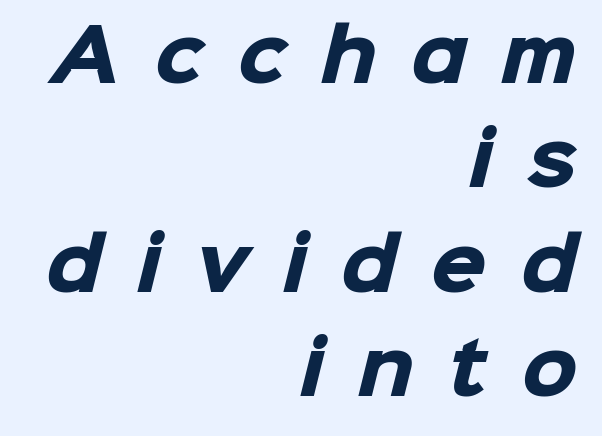
Q: Is the text bold? A: Yes.
Q: Is the typeface a serif or a sans-serif typeface? A: Sans-serif.
Q: Is the text underlined? A: No.
Q: How is the paragraph aligned? A: Right-aligned.
Q: Is the spacing between letters normal or unusually wide? A: Unusually wide.
Q: Is the spacing between lines tight, normal or loose? A: Normal.
Q: Width (condensed, normal, or wide)? A: Normal.
Q: Stroke contrast? A: Low.
Q: x-height? A: Medium.
Q: Monospaced? A: No.
